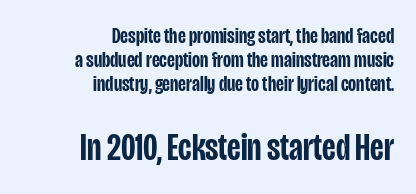
The image shows 38 px semibold, condensed sans-serif type, upright; set right-aligned, tight line spacing (1.09x), normal letter spacing, not underlined; the second (bottom) block is 1.73x larger; low stroke contrast and a large x-height.
